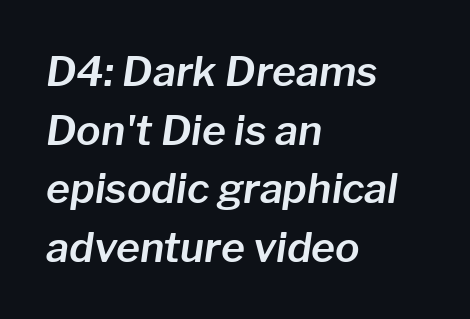
If you drew a line through each stem, it would be angled. These lines stack with their left ends in a neat column. Regarding leading, the lines here are spaced in the standard way. This rendering features lettering with no underline. Note the varied advance widths — an 'i' is clearly narrower than an 'm'. The letterforms sit shoulder to shoulder at normal distance.
